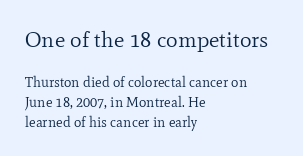
Block one is the big one; block two sits smaller underneath. Ascenders rise straight up at ninety degrees. The characters are drawn with everyday or finer stroke widths. Glyph-to-glyph distance matches everyday printed text. What's the leading like? Ordinary, nothing unusual.
